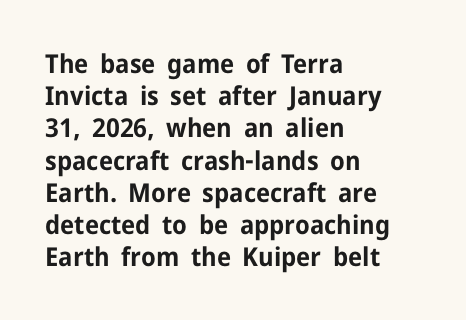
Q: Is the text bold? A: Yes.
Q: Is the text italic (slanted)? A: No, it is upright.
Q: Is the text underlined? A: No.
Q: How is the paragraph aligned? A: Left-aligned.
Q: Is the spacing between letters normal or unusually wide? A: Normal.
